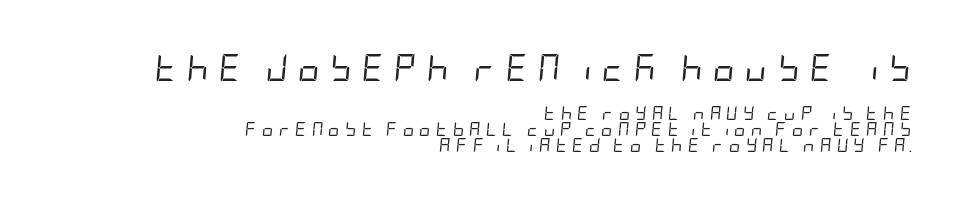
Q: Is the text bold? A: No.
Q: Is the text italic (slanted)? A: Yes, it leans right by about 5 degrees.
Q: Is the text underlined? A: No.
Q: How is the paragraph aligned? A: Right-aligned.
Q: Is the spacing between letters normal or unusually wide? A: Unusually wide.
Q: Is the spacing between lines tight, normal or loose? A: Tight.
Q: Which block of text is set in a larger size, the first (top) or the second (bottom)? A: The first (top) one.
